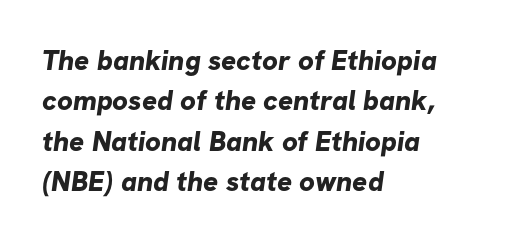
The type is set solid horizontally, with unmodified tracking. Are there feet on the stems? There aren't — it's a sans. The rendering uses natural spacing where letterforms have individual widths. Heavy-handed strokes throughout: this text is bold. Underlining? Definitely not there.
